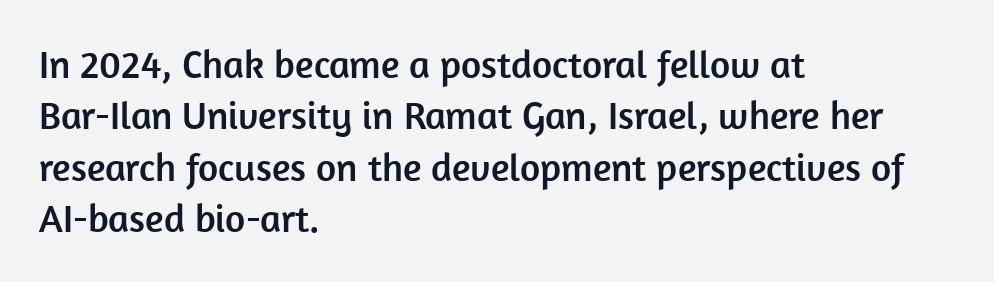
The image shows 39 px sans-serif type, upright; set left-aligned, normal line spacing (1.32x), normal letter spacing, not underlined; low stroke contrast and a medium x-height.
